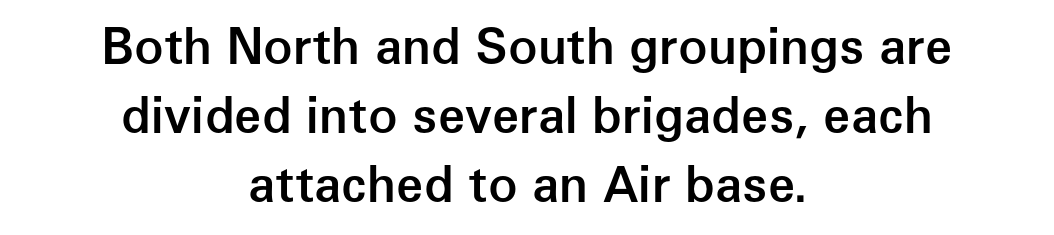
The image shows 49 px semibold sans-serif type, upright; set centered, normal line spacing (1.41x), normal letter spacing, not underlined; low stroke contrast and a medium x-height.
